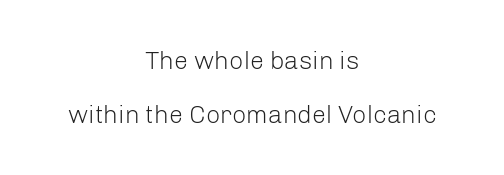
{"italic": "no", "bold": "no", "underline": "no", "align": "center", "line_spacing": "loose", "line_spacing_ratio": 2.15, "letter_spacing": "normal", "letter_spacing_em": 0.0, "glyph_px": 25}
